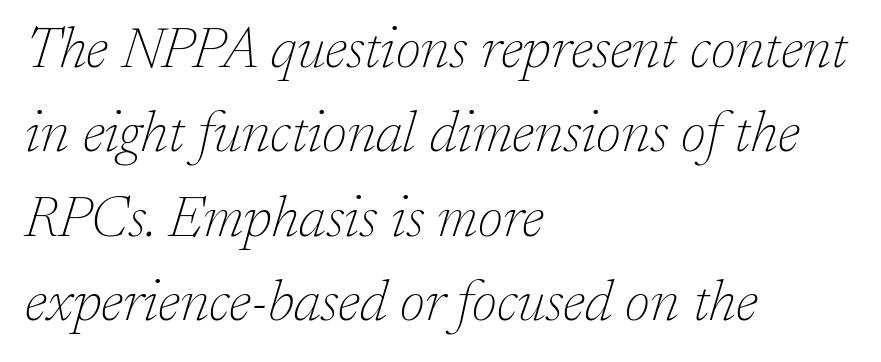
The image shows 57 px thin serif type, italic (leaning right); set left-aligned, normal line spacing (1.48x), normal letter spacing, not underlined; low stroke contrast and a medium x-height.
